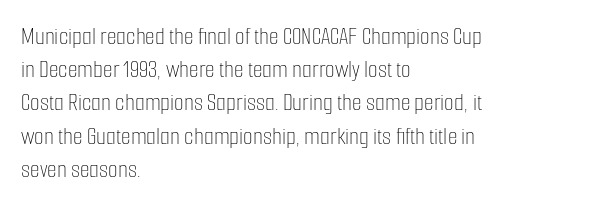
The image shows 25 px text type, upright; set left-aligned, normal line spacing (1.33x), normal letter spacing, not underlined.
